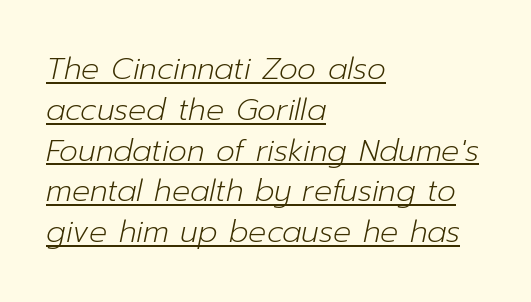
The typesetter chose a ragged-right arrangement here. Observe the lean: these are italic letterforms. Weight: regular or lighter. Leading matches the norm, producing a regular column. The face used here is proportionally spaced, like ordinary book or web type.
